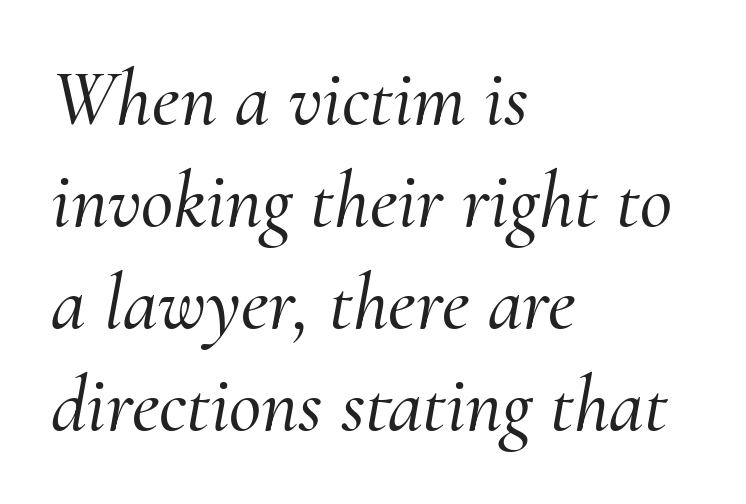
Q: Is the text italic (slanted)? A: Yes, it leans right by about 10 degrees.
Q: Is the typeface a serif or a sans-serif typeface? A: Serif.
Q: Is the text underlined? A: No.
Q: How is the paragraph aligned? A: Left-aligned.
Q: Is the spacing between letters normal or unusually wide? A: Normal.
Q: Is the spacing between lines tight, normal or loose? A: Normal.
Q: Width (condensed, normal, or wide)? A: Normal.
Q: Stroke contrast? A: Medium.
Q: x-height? A: Small.
Q: Monospaced? A: No.
